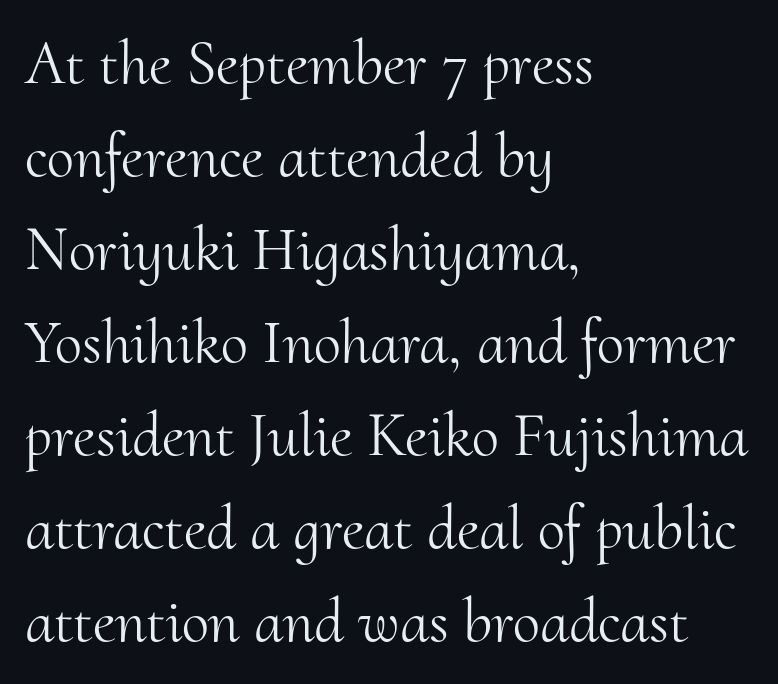
Q: Is the text bold? A: No.
Q: Is the text italic (slanted)? A: No, it is upright.
Q: Is the typeface a serif or a sans-serif typeface? A: Serif.
Q: Is the text underlined? A: No.
Q: How is the paragraph aligned? A: Left-aligned.
Q: Is the spacing between letters normal or unusually wide? A: Normal.
Q: Is the spacing between lines tight, normal or loose? A: Normal.
Q: Width (condensed, normal, or wide)? A: Normal.
Q: Stroke contrast? A: Medium.
Q: x-height? A: Small.
Q: Monospaced? A: No.
